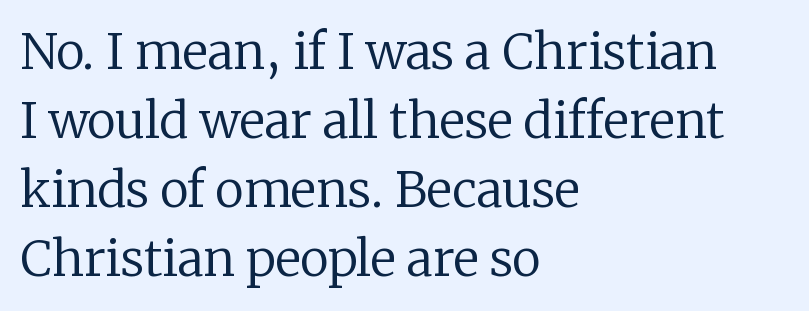
{"serif": "yes", "italic": "no", "bold": "no", "weight": "regular", "width": "normal", "stroke_contrast": "low", "x_height": "medium", "monospaced": "no", "underline": "no", "align": "left", "line_spacing": "normal", "line_spacing_ratio": 1.41, "letter_spacing": "normal", "letter_spacing_em": 0.0, "glyph_px": 49}
